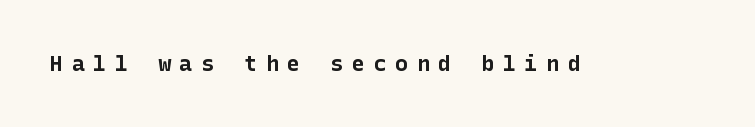
{"italic": "no", "bold": "yes", "underline": "no", "letter_spacing": "wide", "letter_spacing_em": 0.38, "glyph_px": 22}
